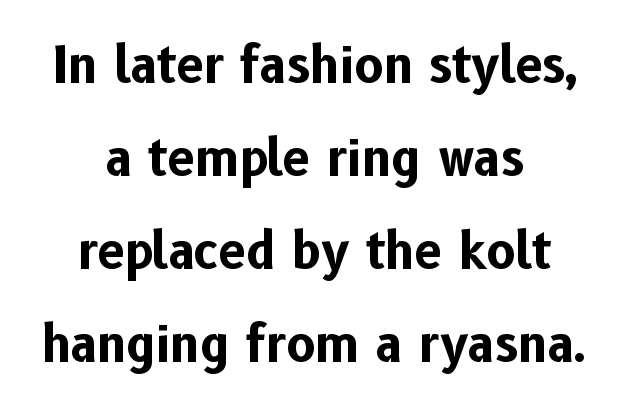
The image shows 49 px bold sans-serif type, upright; set centered, loose line spacing (1.9x), normal letter spacing, not underlined; low stroke contrast and a medium x-height.
